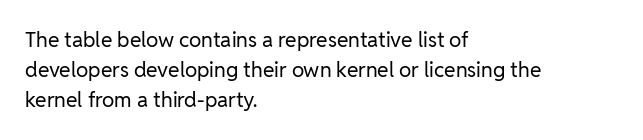
Q: Is the text bold? A: No.
Q: Is the text italic (slanted)? A: No, it is upright.
Q: Is the text underlined? A: No.
Q: How is the paragraph aligned? A: Left-aligned.
Q: Is the spacing between letters normal or unusually wide? A: Normal.
Q: Is the spacing between lines tight, normal or loose? A: Normal.
